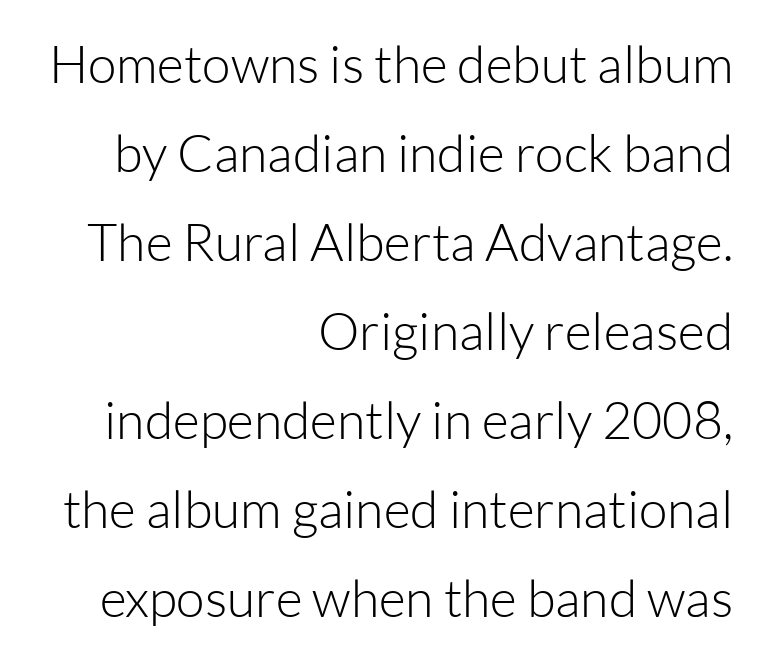
The image shows 52 px light sans-serif type, upright; set right-aligned, line spacing 1.71x, normal letter spacing, not underlined; low stroke contrast and a medium x-height.
